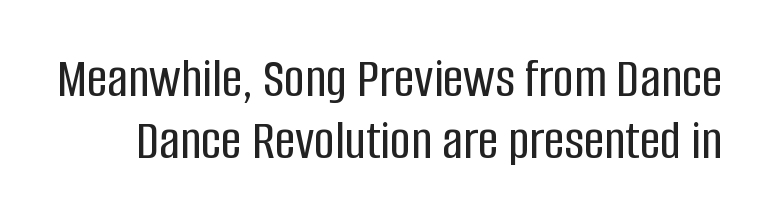
Rows of type sit shoulder to shoulder in the vertical direction. Character widths vary here, with narrow letters taking less room than wide ones. The letterforms sit shoulder to shoulder at normal distance. The lettering stays uniformly vertical, giving the passage a roman look. The glyphs are unaccompanied by any horizontal stroke below them. Serif or sans? Sans — the stroke terminals are bare.
